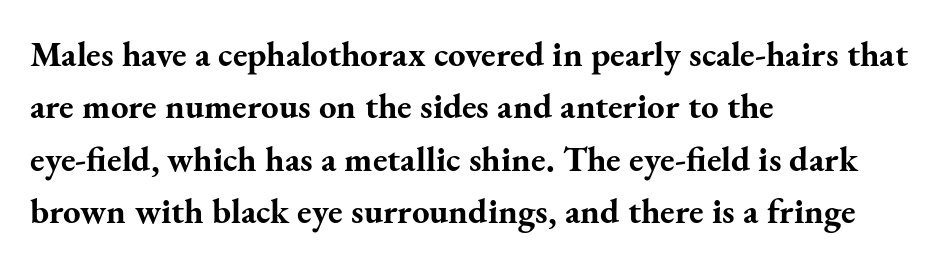
The image shows 35 px bold serif type, upright; set left-aligned, normal line spacing (1.5x), normal letter spacing, not underlined; medium stroke contrast and a small x-height.
